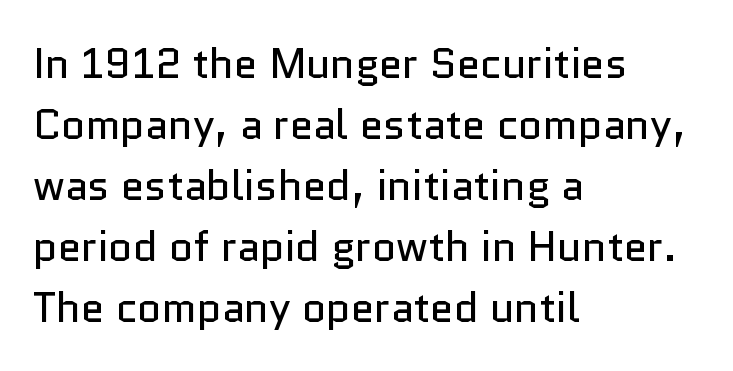
Are there feet on the stems? There aren't — it's a sans. No heavy texture on the line: the type isn't bold. Each letter keeps its own natural width here, so spacing adapts to shape. Notice how the passage keeps a crisp vertical edge on the left only. Anything drawn beneath the words? Only blank space.
